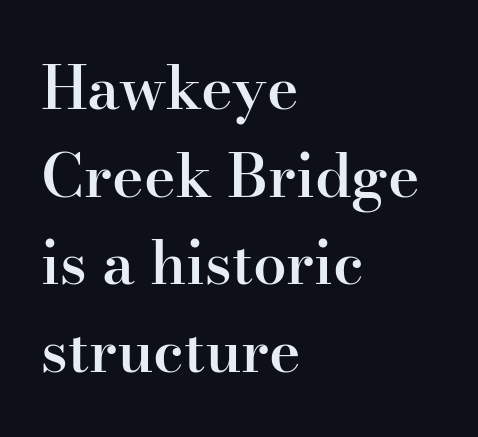
{"serif": "yes", "italic": "no", "bold": "semi", "weight": "semibold", "width": "normal", "stroke_contrast": "high", "x_height": "small", "monospaced": "no", "underline": "no", "align": "left", "line_spacing": "normal", "line_spacing_ratio": 1.46, "letter_spacing": "normal", "letter_spacing_em": 0.0, "glyph_px": 60}
